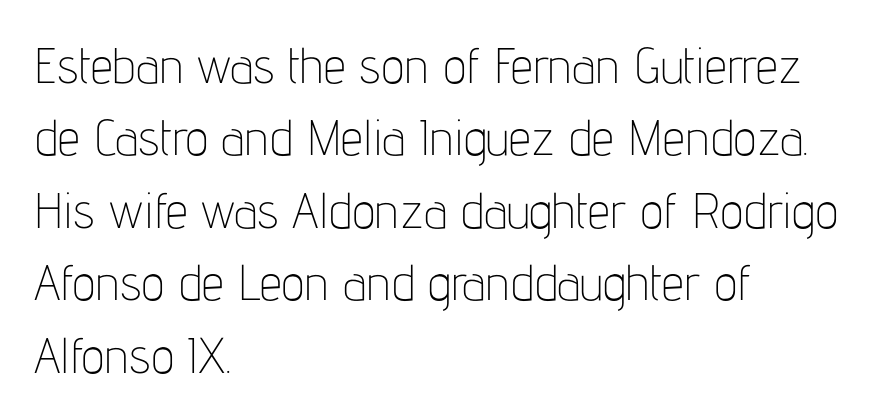
{"serif": "no", "italic": "no", "bold": "no", "weight": "thin", "width": "condensed", "stroke_contrast": "low", "x_height": "medium", "monospaced": "no", "underline": "no", "align": "left", "line_spacing": "normal", "line_spacing_ratio": 1.45, "letter_spacing": "normal", "letter_spacing_em": 0.0, "glyph_px": 50}
